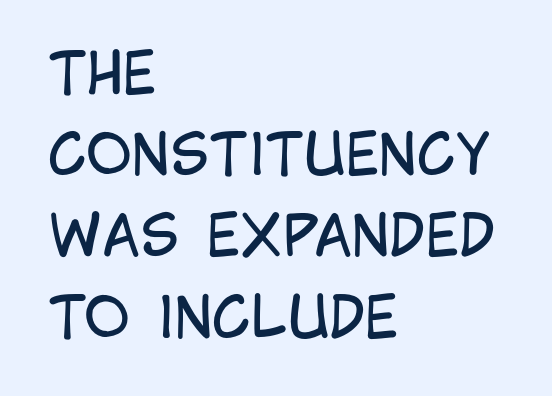
{"serif": "no", "italic": "no", "bold": "no", "weight": "regular", "width": "condensed", "stroke_contrast": "low", "x_height": "large", "monospaced": "no", "underline": "no", "align": "left", "line_spacing": "normal", "line_spacing_ratio": 1.45, "letter_spacing": "normal", "letter_spacing_em": 0.0, "glyph_px": 56}
